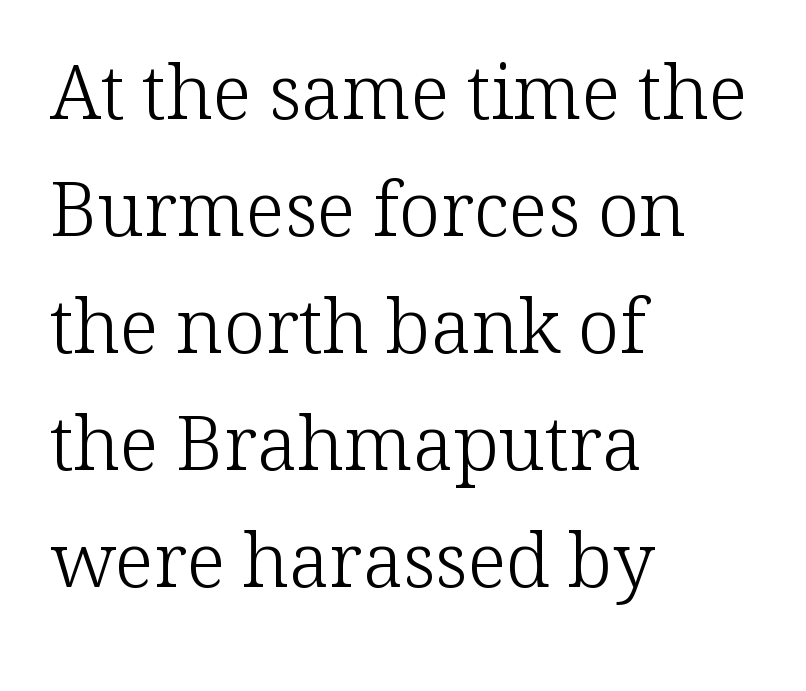
Q: Is the text bold? A: No.
Q: Is the text italic (slanted)? A: No, it is upright.
Q: Is the typeface a serif or a sans-serif typeface? A: Serif.
Q: Is the text underlined? A: No.
Q: How is the paragraph aligned? A: Left-aligned.
Q: Is the spacing between letters normal or unusually wide? A: Normal.
Q: Is the spacing between lines tight, normal or loose? A: Normal.
Q: Width (condensed, normal, or wide)? A: Normal.
Q: Stroke contrast? A: Low.
Q: x-height? A: Medium.
Q: Monospaced? A: No.
